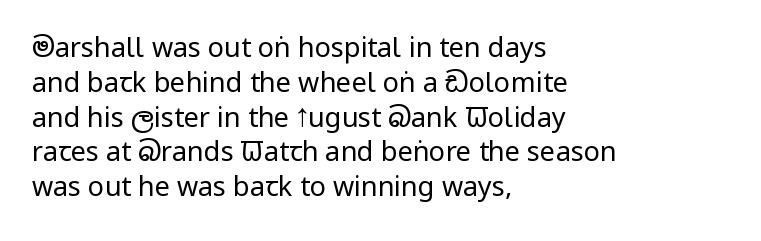
{"italic": "no", "bold": "no", "underline": "no", "align": "left", "line_spacing": "normal", "line_spacing_ratio": 1.29, "letter_spacing": "normal", "letter_spacing_em": 0.0, "glyph_px": 27}
